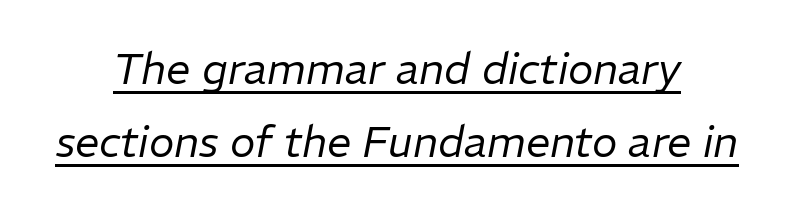
Baseline-to-baseline distance is the conventional proportion of letter height. Each letter keeps its own natural width here, so spacing adapts to shape. Is the type heavy? It reads as light-to-regular instead. The paragraph has two soft edges and a firm central axis. Like a heading marked for emphasis, these lines bear an underscore. Emphasis-style slanted type is in use.
